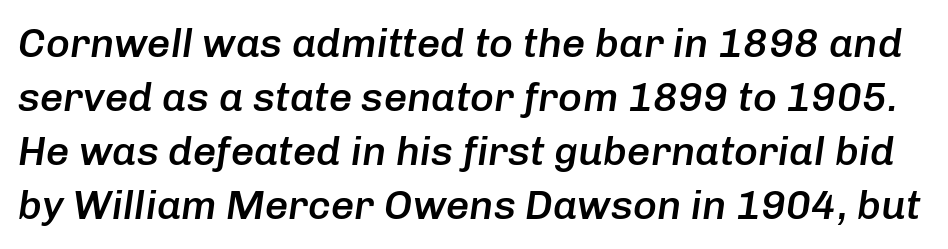
The image shows 41 px semibold type, italic (leaning right); set normal line spacing (1.32x), normal letter spacing, not underlined; low stroke contrast and a medium x-height.
